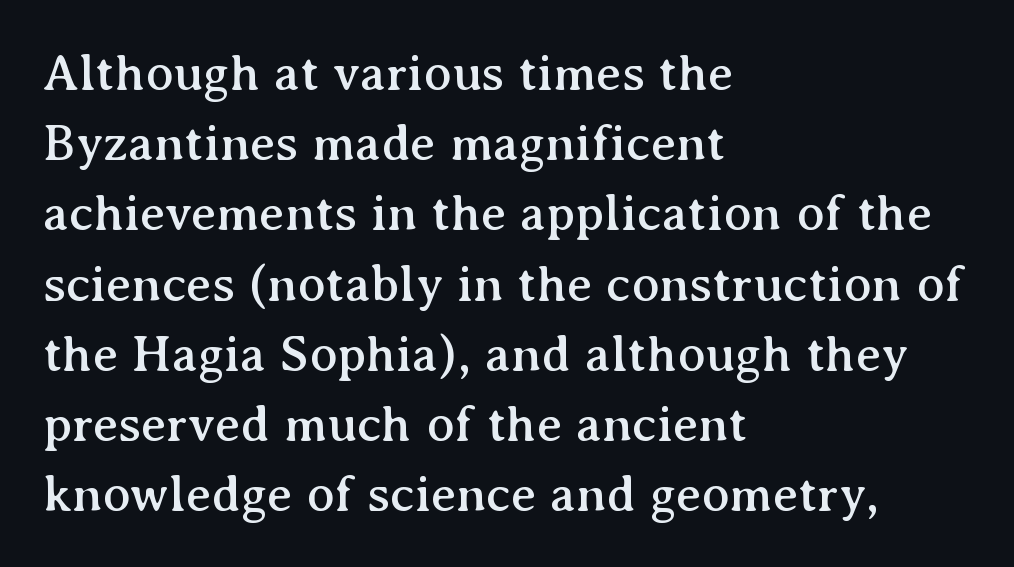
You could call the tracking neutral — neither tight nor loose. This is roman type, the default non-slanted kind. The line-height multiplier appears to be the usual default. Reading down the block, your eye returns to a fixed left position each line.
